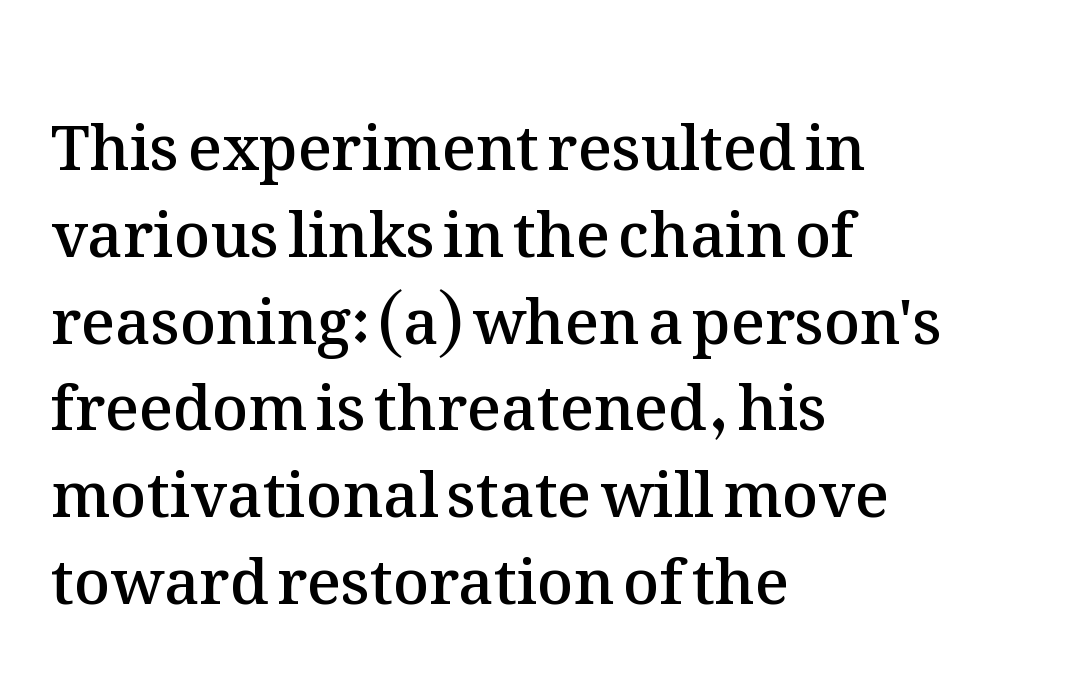
Q: Is the text bold? A: Semi-bold.
Q: Is the text italic (slanted)? A: No, it is upright.
Q: Is the text underlined? A: No.
Q: How is the paragraph aligned? A: Left-aligned.
Q: Is the spacing between letters normal or unusually wide? A: Normal.
Q: Is the spacing between lines tight, normal or loose? A: Normal.
Q: Width (condensed, normal, or wide)? A: Normal.
Q: Stroke contrast? A: Medium.
Q: x-height? A: Medium.
Q: Monospaced? A: No.
